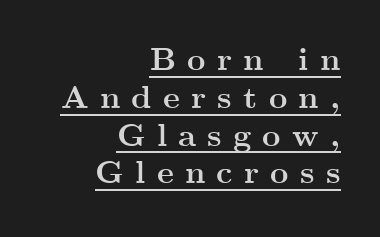
The image shows 32 px semibold, wide serif type, upright; set right-aligned, line spacing 1.18x, unusually wide letter spacing (+0.35 em), underlined; medium stroke contrast and a small x-height.
